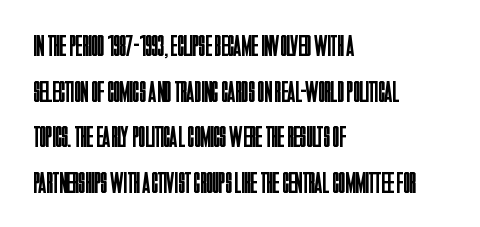
The image shows 30 px regular-weight, condensed sans-serif type, upright; set left-aligned, normal line spacing (1.52x), normal letter spacing, not underlined; low stroke contrast and a large x-height.
